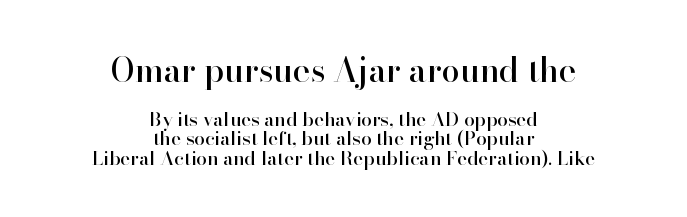
Q: Is the text italic (slanted)? A: No, it is upright.
Q: Is the typeface a serif or a sans-serif typeface? A: Serif.
Q: Is the text underlined? A: No.
Q: How is the paragraph aligned? A: Centered.
Q: Is the spacing between letters normal or unusually wide? A: Normal.
Q: Is the spacing between lines tight, normal or loose? A: Tight.
Q: Which block of text is set in a larger size, the first (top) or the second (bottom)? A: The first (top) one.
Q: Width (condensed, normal, or wide)? A: Normal.
Q: Stroke contrast? A: High.
Q: x-height? A: Small.
Q: Monospaced? A: No.
